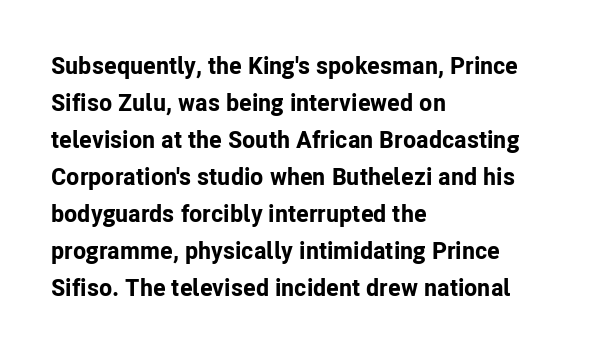
The image shows 24 px bold type, upright; set left-aligned, normal line spacing (1.54x), normal letter spacing, not underlined.
